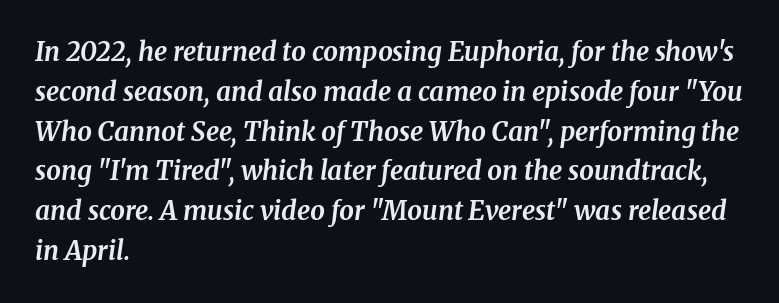
Q: Is the text bold? A: Yes.
Q: Is the text italic (slanted)? A: Yes, it leans right by about 8 degrees.
Q: Is the text underlined? A: No.
Q: How is the paragraph aligned? A: Left-aligned.
Q: Is the spacing between letters normal or unusually wide? A: Normal.
Q: Is the spacing between lines tight, normal or loose? A: Normal.
